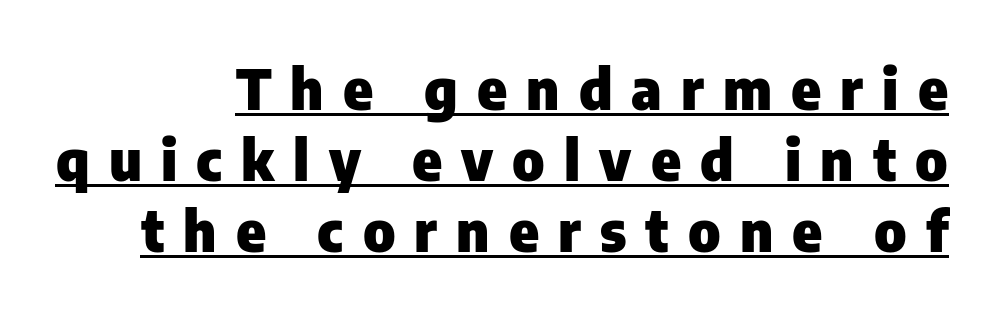
{"serif": "no", "italic": "no", "bold": "yes", "weight": "heavy", "width": "normal", "stroke_contrast": "low", "x_height": "medium", "monospaced": "no", "underline": "yes", "align": "right", "line_spacing": "normal", "line_spacing_ratio": 1.27, "letter_spacing": "wide", "letter_spacing_em": 0.34, "glyph_px": 56}
